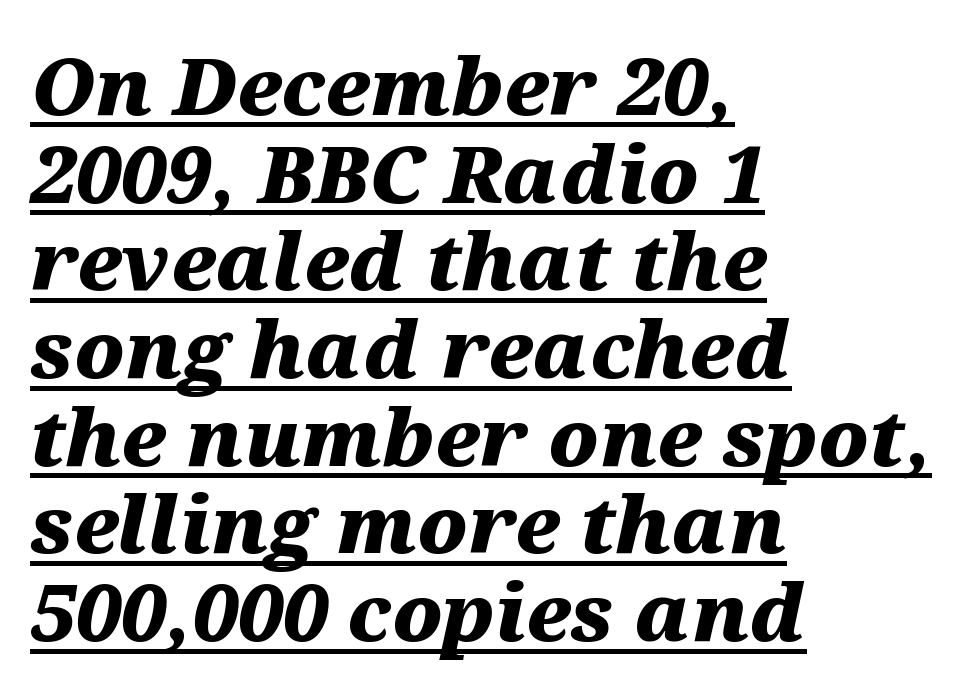
The image shows 79 px heavy, wide type, italic (leaning right); set left-aligned, tight line spacing (1.11x), normal letter spacing, underlined; medium stroke contrast and a medium x-height.
